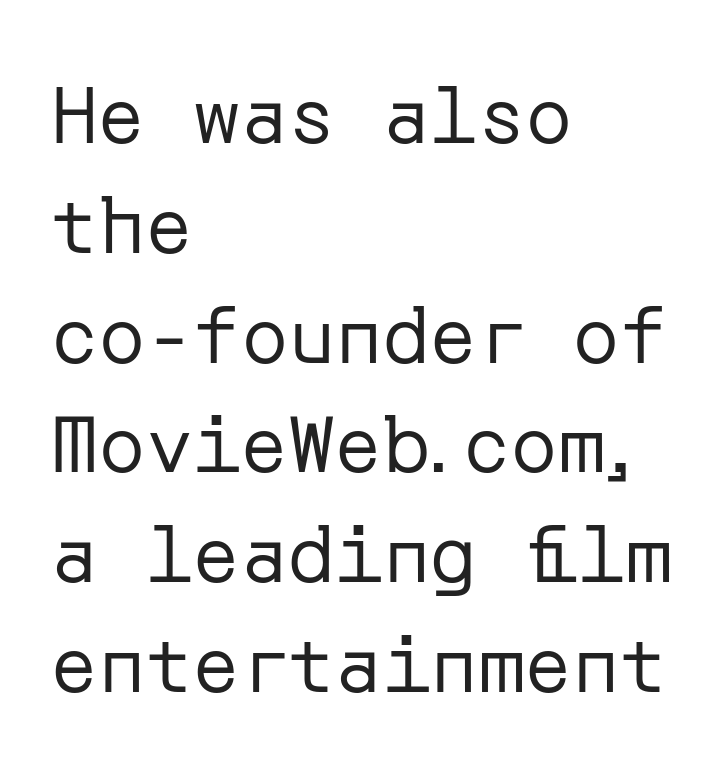
In terms of posture, this sample is upright. Nobody touched the tracking dial on this one. Compared with a typical body face, this is equally light or lighter still. The ragged edge is on the right, which tells us the setting is flush left.
